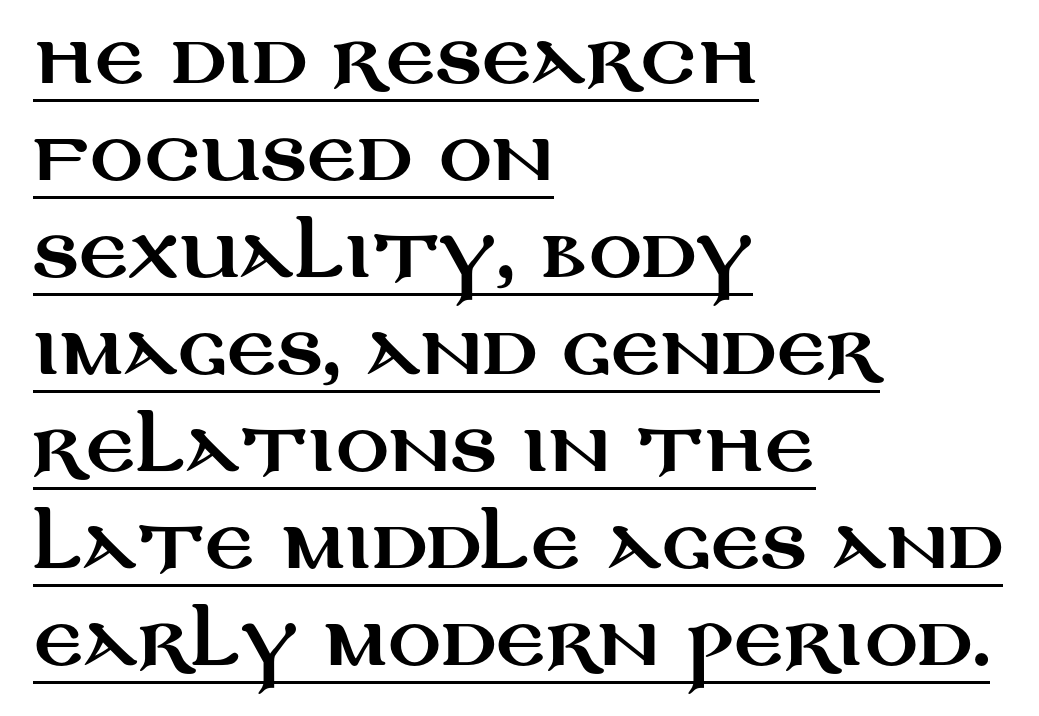
Q: Is the text italic (slanted)? A: No, it is upright.
Q: Is the typeface a serif or a sans-serif typeface? A: Sans-serif.
Q: Is the text underlined? A: Yes.
Q: How is the paragraph aligned? A: Left-aligned.
Q: Is the spacing between letters normal or unusually wide? A: Normal.
Q: Is the spacing between lines tight, normal or loose? A: Normal.
Q: Width (condensed, normal, or wide)? A: Wide.
Q: Stroke contrast? A: Medium.
Q: x-height? A: Large.
Q: Monospaced? A: No.
